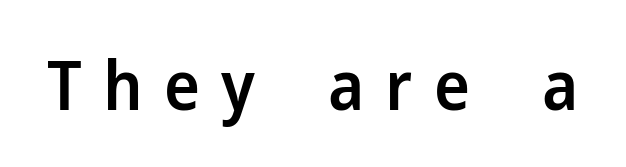
Q: Is the text bold? A: Semi-bold.
Q: Is the text italic (slanted)? A: No, it is upright.
Q: Is the typeface a serif or a sans-serif typeface? A: Sans-serif.
Q: Is the text underlined? A: No.
Q: Is the spacing between letters normal or unusually wide? A: Unusually wide.
Q: Width (condensed, normal, or wide)? A: Normal.
Q: Stroke contrast? A: Low.
Q: x-height? A: Medium.
Q: Monospaced? A: No.
